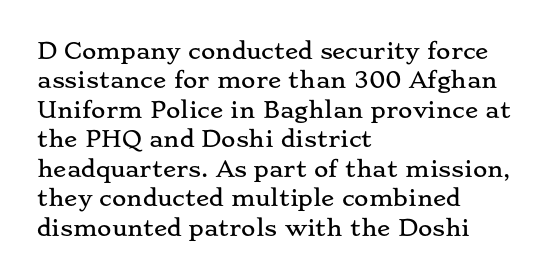
The image shows 22 px text type, upright; set left-aligned, normal line spacing (1.34x), normal letter spacing, not underlined.
